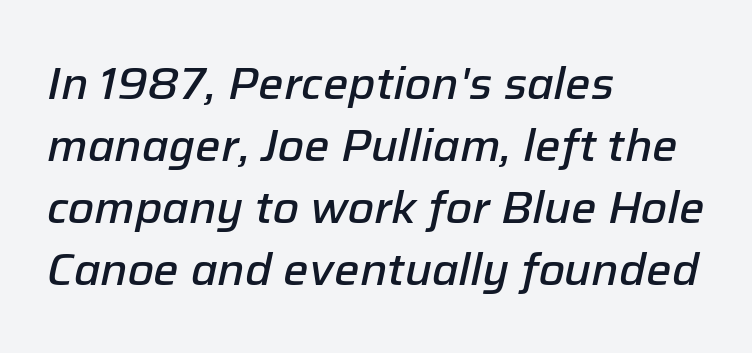
This rendering leaves character spacing at its baseline value. Set as a demibold, roughly 600 on the weight scale. You could not count columns in this text — the font is proportionally spaced. The rag falls on the right side of this text block.
